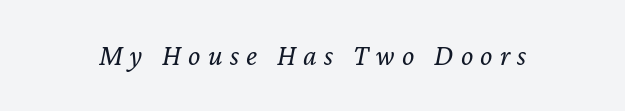
{"italic": "yes", "lean": "right", "slant_degrees": 12, "bold": "no", "weight": "regular", "width": "normal", "stroke_contrast": "low", "x_height": "medium", "monospaced": "no", "underline": "no", "letter_spacing": "wide", "letter_spacing_em": 0.25, "glyph_px": 29}
